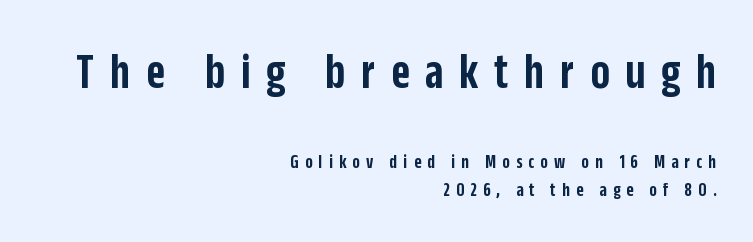
The image shows 51 px semibold, condensed sans-serif type, upright; set right-aligned, normal line spacing (1.38x), unusually wide letter spacing (+0.31 em), not underlined; the first (top) block is 2.55x larger; low stroke contrast and a large x-height.
